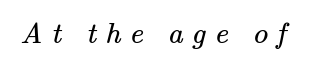
Q: Is the text bold? A: No.
Q: Is the typeface a serif or a sans-serif typeface? A: Serif.
Q: Is the text underlined? A: No.
Q: Is the spacing between letters normal or unusually wide? A: Unusually wide.
Q: Width (condensed, normal, or wide)? A: Normal.
Q: Stroke contrast? A: Medium.
Q: x-height? A: Small.
Q: Monospaced? A: No.
